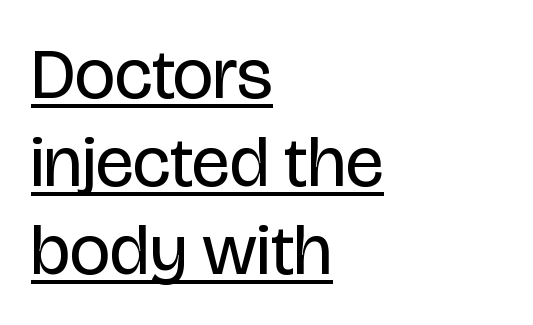
{"serif": "no", "italic": "no", "bold": "no", "weight": "regular", "width": "condensed", "stroke_contrast": "low", "x_height": "large", "monospaced": "no", "underline": "yes", "align": "left", "line_spacing_ratio": 1.22, "letter_spacing": "normal", "letter_spacing_em": 0.0, "glyph_px": 72}
